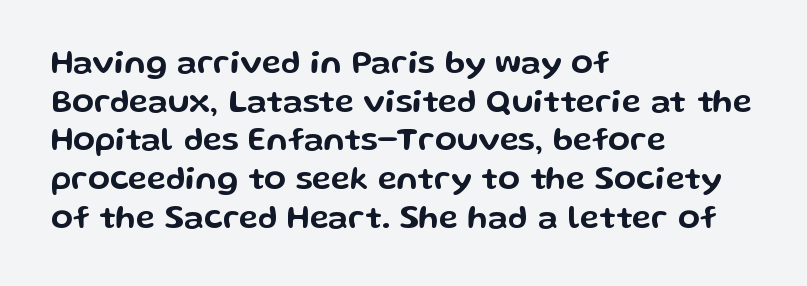
{"serif": "no", "italic": "no", "width": "wide", "stroke_contrast": "low", "x_height": "medium", "monospaced": "no", "underline": "no", "align": "left", "line_spacing_ratio": 1.21, "letter_spacing": "normal", "letter_spacing_em": 0.0, "glyph_px": 32}
